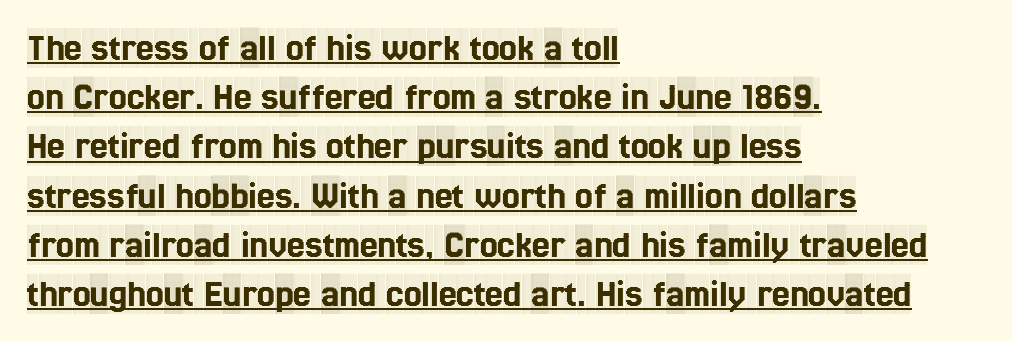
The image shows 40 px condensed serif type, upright; set left-aligned, line spacing 1.23x, normal letter spacing, underlined; a large x-height.
